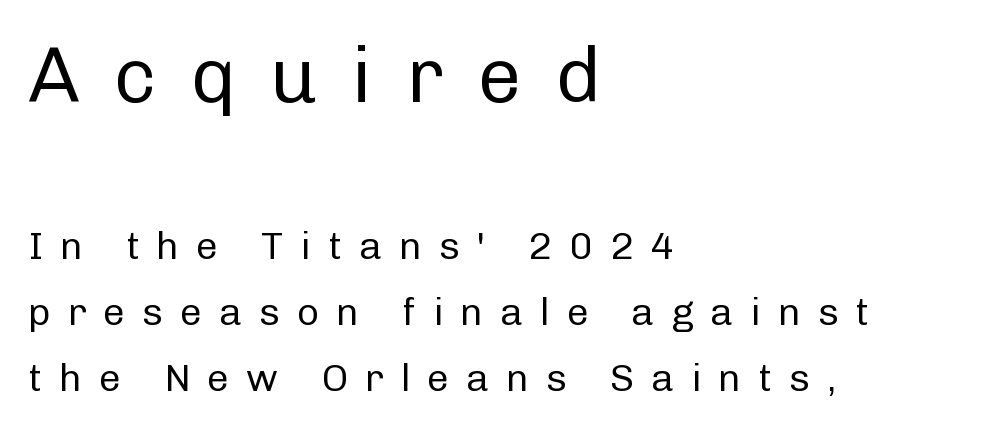
The image shows 78 px regular-weight sans-serif type, upright; set left-aligned, normal line spacing (1.69x), unusually wide letter spacing (+0.43 em), not underlined; the first (top) block is 2.0x larger; low stroke contrast and a medium x-height.
